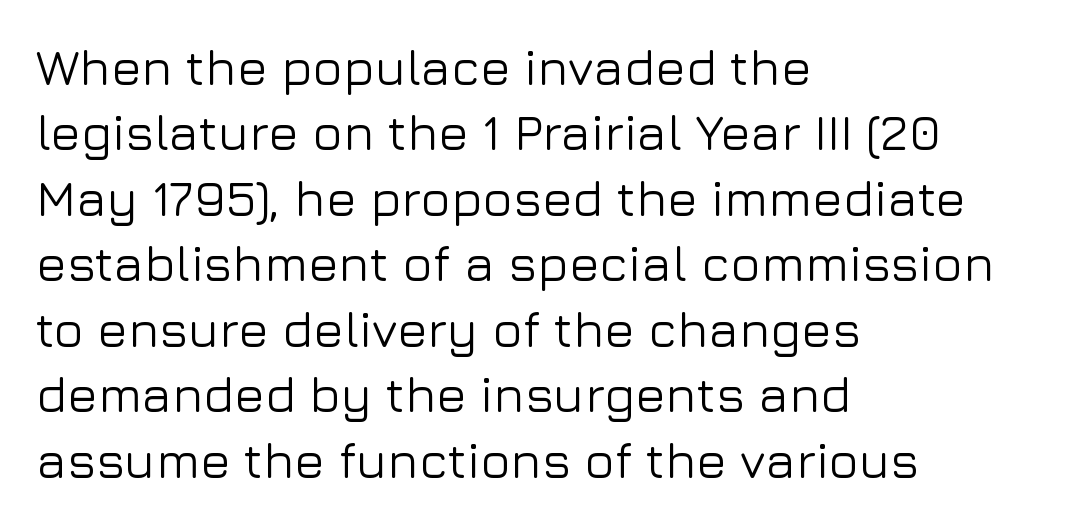
Q: Is the text italic (slanted)? A: No, it is upright.
Q: Is the typeface a serif or a sans-serif typeface? A: Sans-serif.
Q: Is the text underlined? A: No.
Q: How is the paragraph aligned? A: Left-aligned.
Q: Is the spacing between letters normal or unusually wide? A: Normal.
Q: Is the spacing between lines tight, normal or loose? A: Normal.
Q: Width (condensed, normal, or wide)? A: Normal.
Q: Stroke contrast? A: Low.
Q: x-height? A: Medium.
Q: Monospaced? A: No.
